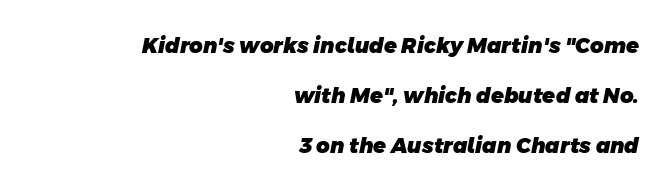
{"bold": "yes", "underline": "no", "align": "right", "line_spacing": "loose", "line_spacing_ratio": 2.39, "letter_spacing": "normal", "letter_spacing_em": 0.0, "glyph_px": 21}
